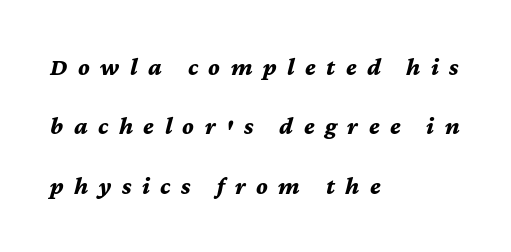
The image shows 25 px bold type, italic (leaning right); set left-aligned, loose line spacing (2.38x), unusually wide letter spacing (+0.42 em), not underlined.
